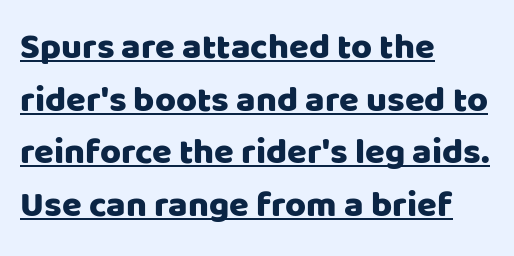
Q: Is the text italic (slanted)? A: No, it is upright.
Q: Is the typeface a serif or a sans-serif typeface? A: Sans-serif.
Q: Is the text underlined? A: Yes.
Q: How is the paragraph aligned? A: Left-aligned.
Q: Is the spacing between letters normal or unusually wide? A: Normal.
Q: Is the spacing between lines tight, normal or loose? A: Normal.
Q: Width (condensed, normal, or wide)? A: Normal.
Q: Stroke contrast? A: Low.
Q: x-height? A: Large.
Q: Monospaced? A: No.
